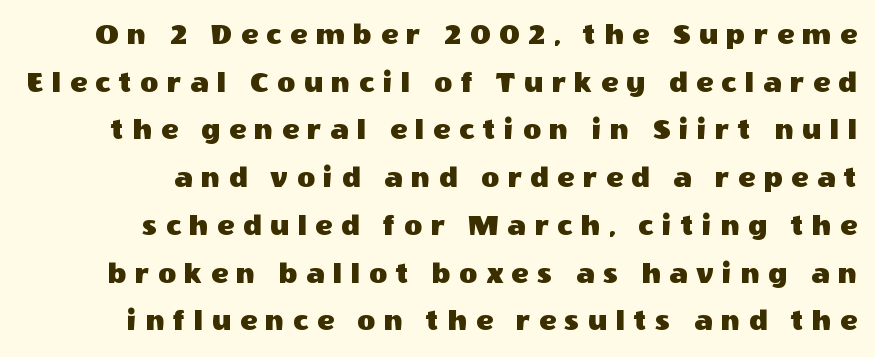
Q: Is the text italic (slanted)? A: No, it is upright.
Q: Is the typeface a serif or a sans-serif typeface? A: Sans-serif.
Q: Is the text underlined? A: No.
Q: Is the spacing between letters normal or unusually wide? A: Unusually wide.
Q: Is the spacing between lines tight, normal or loose? A: Normal.
Q: Width (condensed, normal, or wide)? A: Normal.
Q: x-height? A: Large.
Q: Monospaced? A: No.
